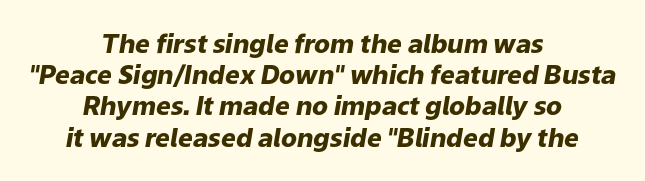
The image shows 26 px bold type, italic (leaning right); set centered, line spacing 1.2x, normal letter spacing, not underlined.
